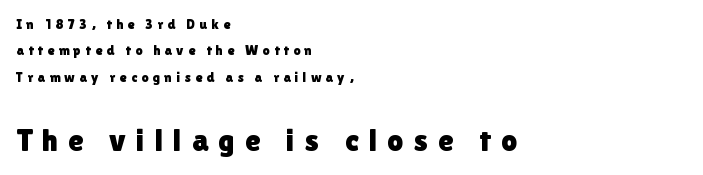
The paragraph shown leans on its left margin. The characters display no serif detailing; their extremities are plain. The letterforms stand isolated, each surrounded by extra space. The letters stand straight up with perfectly vertical stems. Spacing verdict: proportional, widths tailored to each character.
